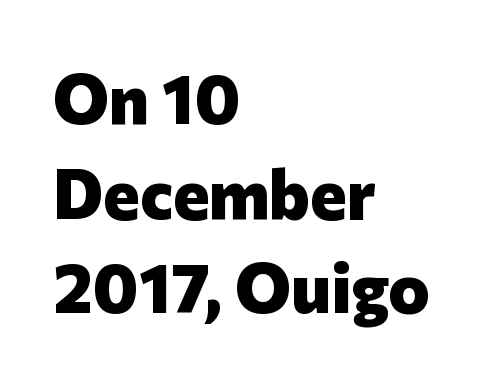
The image shows 69 px heavy sans-serif type, upright; set left-aligned, normal line spacing (1.37x), normal letter spacing, not underlined; low stroke contrast and a medium x-height.
